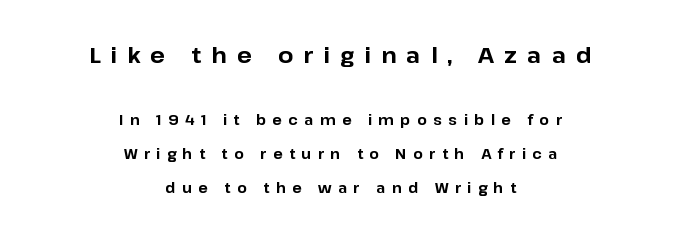
Q: Is the text bold? A: Yes.
Q: Is the text italic (slanted)? A: No, it is upright.
Q: Is the text underlined? A: No.
Q: How is the paragraph aligned? A: Centered.
Q: Is the spacing between letters normal or unusually wide? A: Unusually wide.
Q: Is the spacing between lines tight, normal or loose? A: Loose.
Q: Which block of text is set in a larger size, the first (top) or the second (bottom)? A: The first (top) one.
